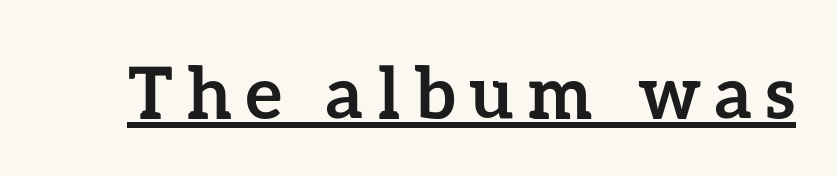
{"italic": "no", "bold": "yes", "weight": "semibold", "width": "normal", "stroke_contrast": "low", "x_height": "medium", "monospaced": "no", "underline": "yes", "letter_spacing": "wide", "letter_spacing_em": 0.2, "glyph_px": 71}
